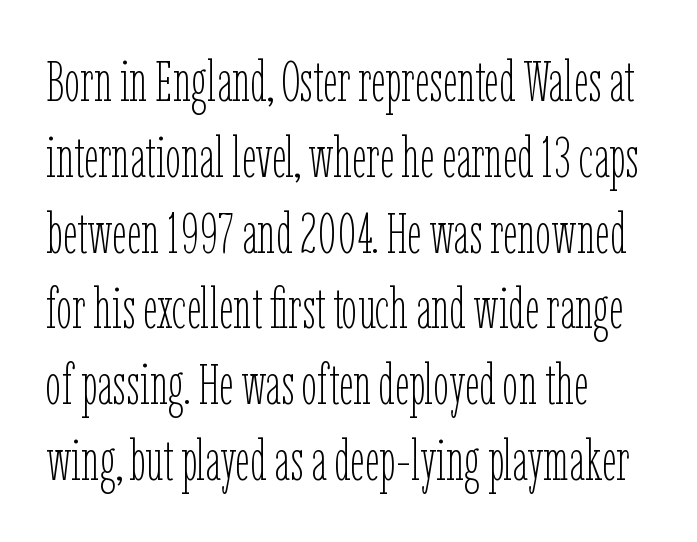
{"italic": "no", "bold": "no", "weight": "thin", "width": "condensed", "stroke_contrast": "low", "x_height": "medium", "monospaced": "no", "underline": "no", "align": "left", "line_spacing": "normal", "line_spacing_ratio": 1.33, "letter_spacing": "normal", "letter_spacing_em": 0.0, "glyph_px": 57}
